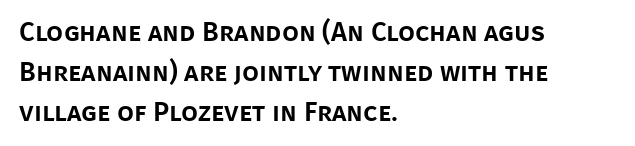
Q: Is the text italic (slanted)? A: No, it is upright.
Q: Is the text underlined? A: No.
Q: How is the paragraph aligned? A: Left-aligned.
Q: Is the spacing between letters normal or unusually wide? A: Normal.
Q: Is the spacing between lines tight, normal or loose? A: Normal.
